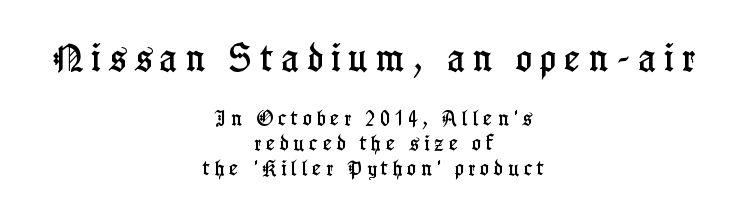
The image shows 30 px condensed serif type, upright; set centered, normal line spacing (1.47x), unusually wide letter spacing (+0.28 em), not underlined; the first (top) block is 1.76x larger; low stroke contrast and a medium x-height.
